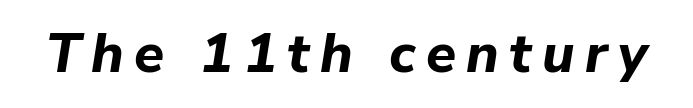
Q: Is the text bold? A: Yes.
Q: Is the text italic (slanted)? A: Yes, it leans right by about 9 degrees.
Q: Is the text underlined? A: No.
Q: Width (condensed, normal, or wide)? A: Normal.
Q: Stroke contrast? A: Low.
Q: x-height? A: Medium.
Q: Monospaced? A: No.
